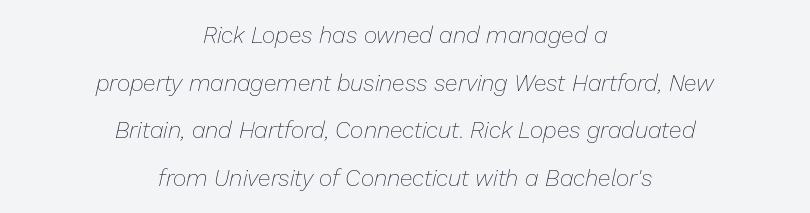
The image shows 23 px text type, italic (leaning right); set centered, loose line spacing (2.07x), normal letter spacing, not underlined.
